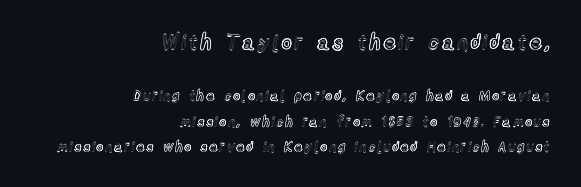
The image shows 21 px text type; set right-aligned, line spacing 1.85x, not underlined; the first (top) block is 1.5x larger.
